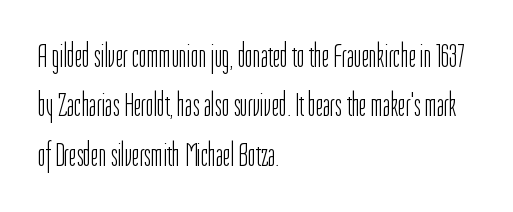
Q: Is the text bold? A: No.
Q: Is the text italic (slanted)? A: No, it is upright.
Q: Is the typeface a serif or a sans-serif typeface? A: Sans-serif.
Q: Is the text underlined? A: No.
Q: How is the paragraph aligned? A: Left-aligned.
Q: Is the spacing between letters normal or unusually wide? A: Normal.
Q: Is the spacing between lines tight, normal or loose? A: Normal.
Q: Width (condensed, normal, or wide)? A: Condensed.
Q: Stroke contrast? A: Low.
Q: x-height? A: Medium.
Q: Monospaced? A: No.
